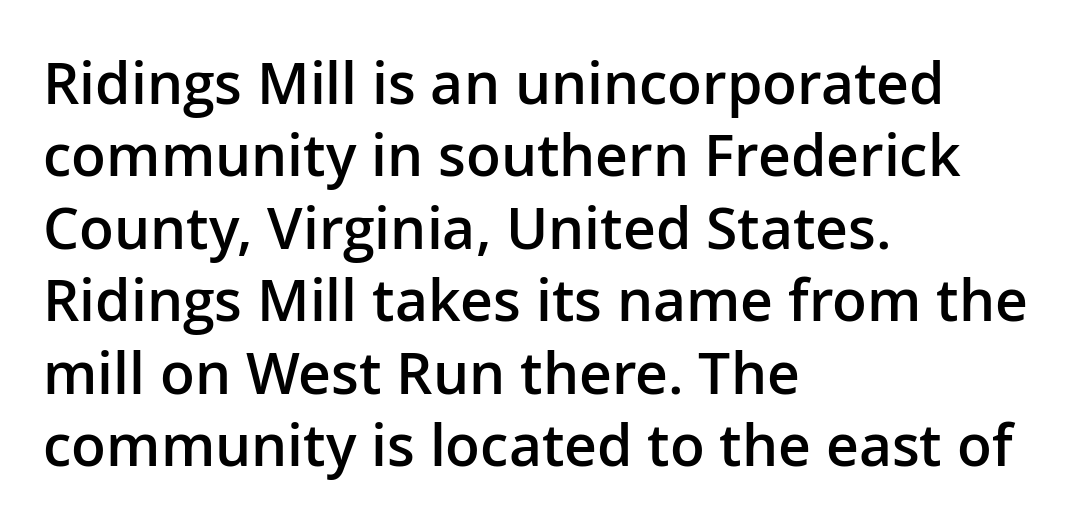
Short note: letters normally spaced. The letters advance in unequal steps, a hallmark of proportional type. In terms of posture, this sample is upright. Stroke terminals: plain, sans-serif. Type without underlining.
